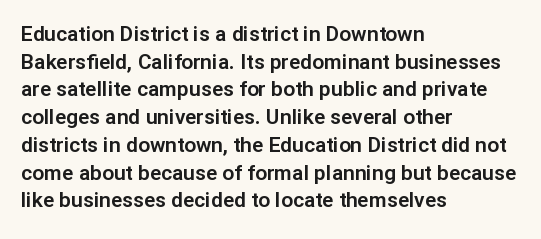
Every character sits straight up, as roman type does. Decoration check: the copy has no underline. A normal amount of white space separates one row of letters from the next. The passage shown has conventional tracking throughout.
